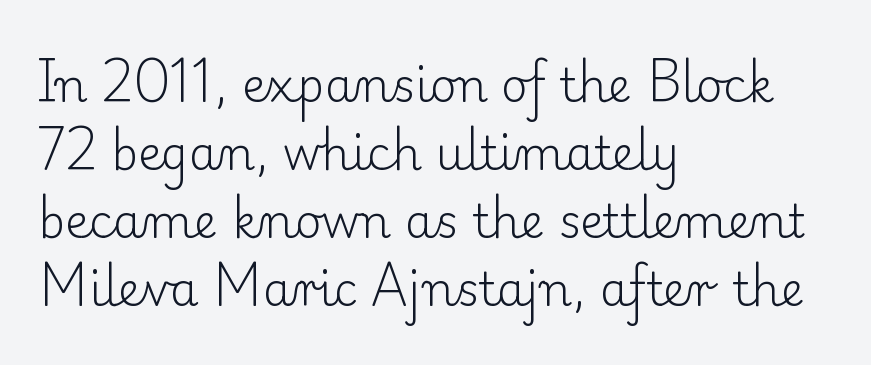
Evenly set lines give the paragraph a standard silhouette. These lines are rendered in a variable-pitch font. Weight class: somewhere from thin through regular. These lines keep a tight, regular rhythm from letter to letter.
